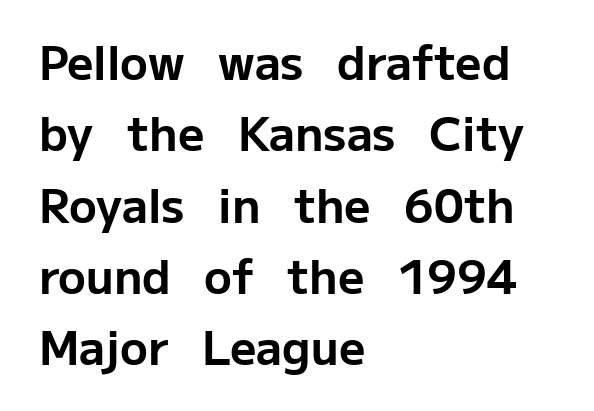
The image shows 46 px bold sans-serif type, upright; set left-aligned, normal line spacing (1.55x), normal letter spacing, not underlined; low stroke contrast and a medium x-height.
